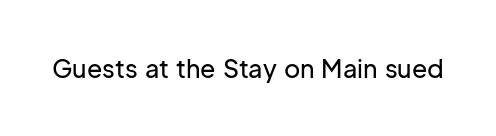
Q: Is the text italic (slanted)? A: No, it is upright.
Q: Is the text underlined? A: No.
Q: Is the spacing between letters normal or unusually wide? A: Normal.
